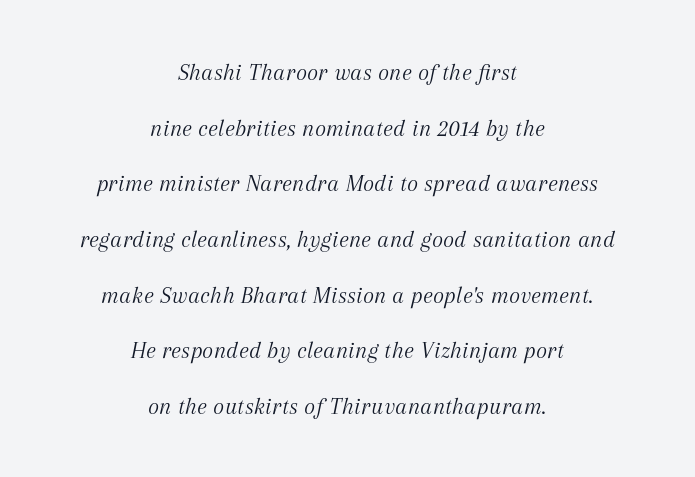
Q: Is the text bold? A: No.
Q: Is the text italic (slanted)? A: Yes, it leans right by about 12 degrees.
Q: Is the text underlined? A: No.
Q: How is the paragraph aligned? A: Centered.
Q: Is the spacing between letters normal or unusually wide? A: Normal.
Q: Is the spacing between lines tight, normal or loose? A: Loose.
